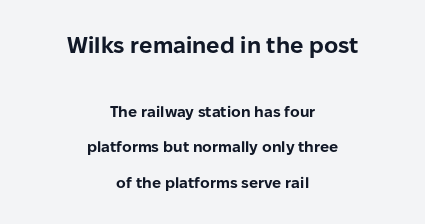
{"italic": "no", "bold": "yes", "underline": "no", "align": "center", "line_spacing": "loose", "line_spacing_ratio": 2.37, "letter_spacing": "normal", "letter_spacing_em": 0.0, "larger_block": "first", "size_ratio": 1.47, "glyph_px": 22}
